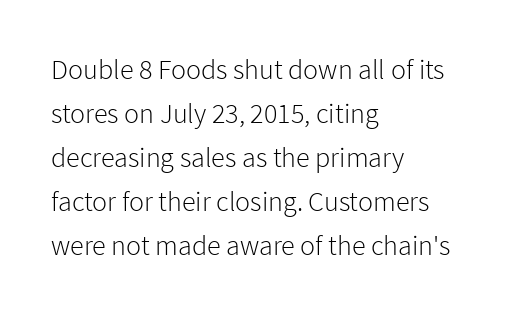
Q: Is the text bold? A: No.
Q: Is the text italic (slanted)? A: No, it is upright.
Q: Is the typeface a serif or a sans-serif typeface? A: Sans-serif.
Q: Is the text underlined? A: No.
Q: How is the paragraph aligned? A: Left-aligned.
Q: Is the spacing between letters normal or unusually wide? A: Normal.
Q: Is the spacing between lines tight, normal or loose? A: Normal.
Q: Width (condensed, normal, or wide)? A: Normal.
Q: Stroke contrast? A: Low.
Q: x-height? A: Medium.
Q: Monospaced? A: No.
